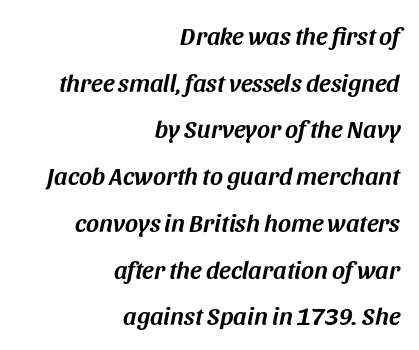
{"italic": "yes", "lean": "right", "slant_degrees": 11, "underline": "no", "align": "right", "line_spacing_ratio": 1.87, "letter_spacing": "normal", "letter_spacing_em": 0.0, "glyph_px": 25}
